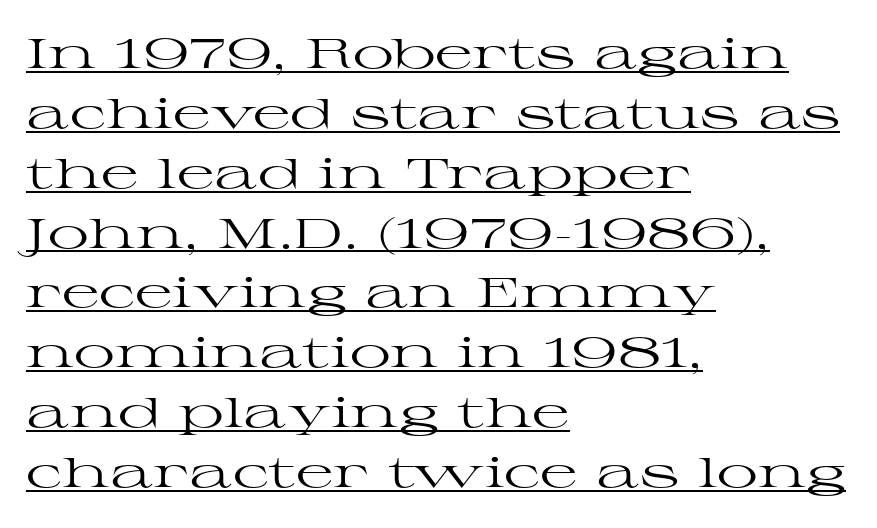
Q: Is the text bold? A: No.
Q: Is the text italic (slanted)? A: No, it is upright.
Q: Is the typeface a serif or a sans-serif typeface? A: Serif.
Q: Is the text underlined? A: Yes.
Q: How is the paragraph aligned? A: Left-aligned.
Q: Is the spacing between letters normal or unusually wide? A: Normal.
Q: Is the spacing between lines tight, normal or loose? A: Normal.
Q: Width (condensed, normal, or wide)? A: Wide.
Q: Stroke contrast? A: High.
Q: x-height? A: Medium.
Q: Monospaced? A: No.
